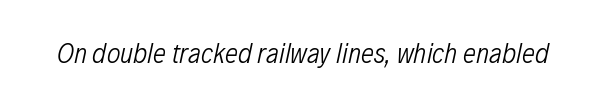
The image shows 29 px light, condensed type, italic (leaning right); set normal letter spacing, not underlined; low stroke contrast and a medium x-height.
